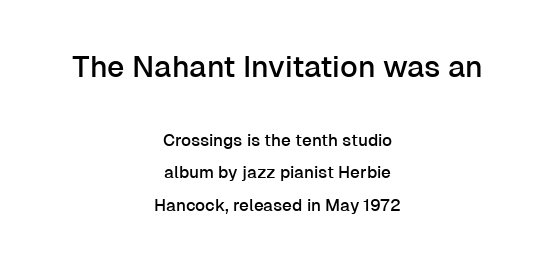
{"serif": "no", "italic": "no", "width": "normal", "stroke_contrast": "low", "x_height": "medium", "monospaced": "no", "underline": "no", "align": "center", "line_spacing": "loose", "line_spacing_ratio": 1.92, "letter_spacing": "normal", "letter_spacing_em": 0.0, "larger_block": "first", "size_ratio": 1.76, "glyph_px": 30}
